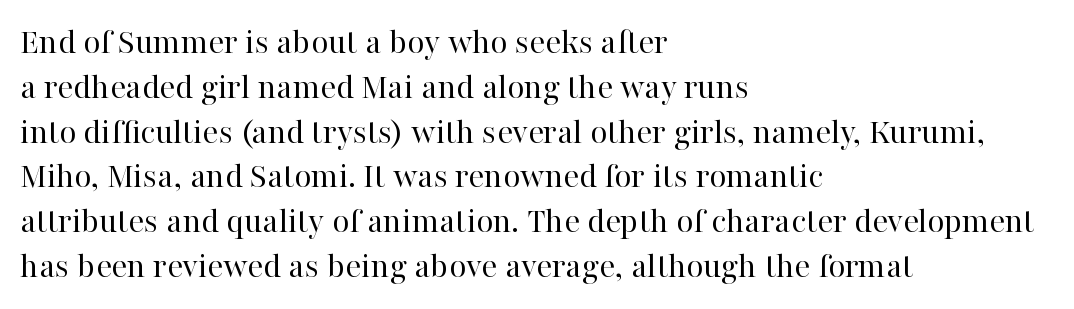
The image shows 37 px regular-weight serif type, upright; set left-aligned, line spacing 1.21x, normal letter spacing, not underlined; high stroke contrast and a medium x-height.
